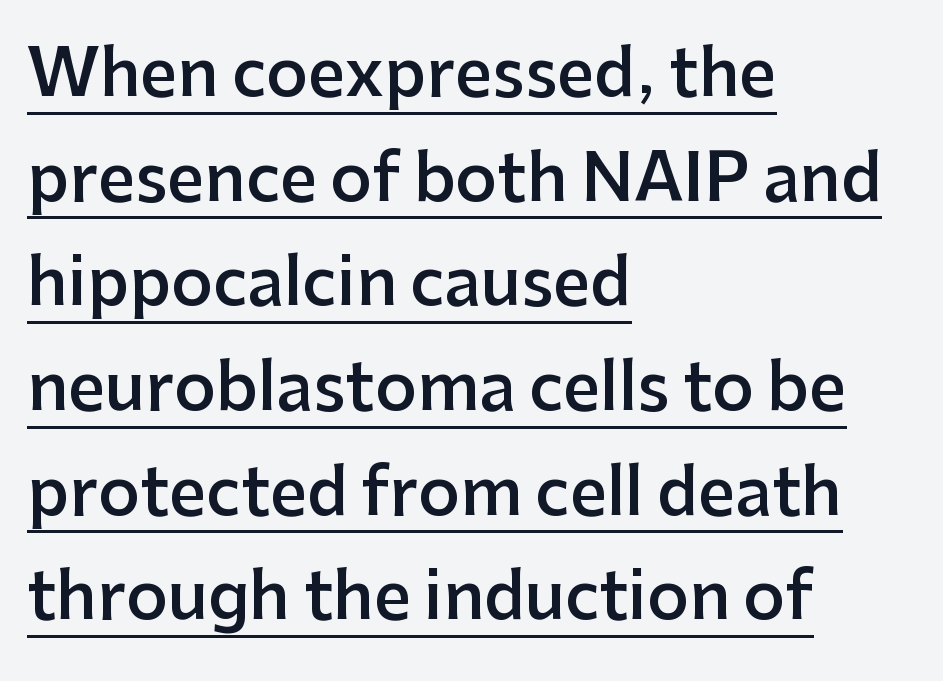
Q: Is the text bold? A: Semi-bold.
Q: Is the text italic (slanted)? A: No, it is upright.
Q: Is the typeface a serif or a sans-serif typeface? A: Sans-serif.
Q: Is the text underlined? A: Yes.
Q: How is the paragraph aligned? A: Left-aligned.
Q: Is the spacing between letters normal or unusually wide? A: Normal.
Q: Is the spacing between lines tight, normal or loose? A: Normal.
Q: Width (condensed, normal, or wide)? A: Normal.
Q: Stroke contrast? A: Low.
Q: x-height? A: Medium.
Q: Monospaced? A: No.
